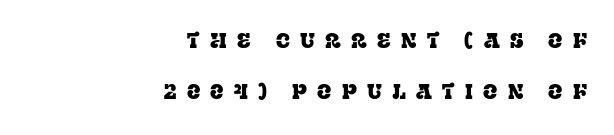
{"italic": "no", "underline": "no", "align": "right", "line_spacing": "loose", "line_spacing_ratio": 2.44, "letter_spacing": "wide", "letter_spacing_em": 0.49, "glyph_px": 21}
